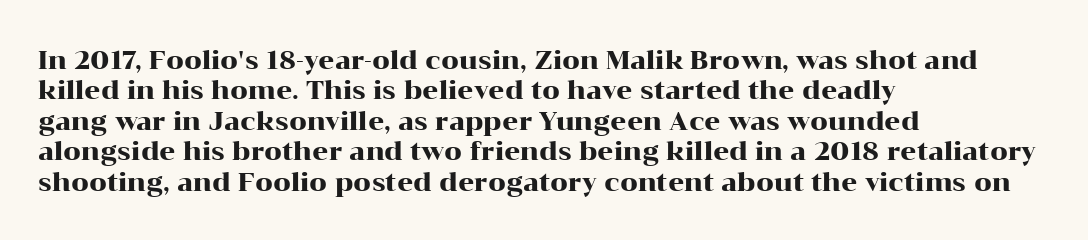
Q: Is the text italic (slanted)? A: No, it is upright.
Q: Is the text underlined? A: No.
Q: How is the paragraph aligned? A: Left-aligned.
Q: Is the spacing between letters normal or unusually wide? A: Normal.
